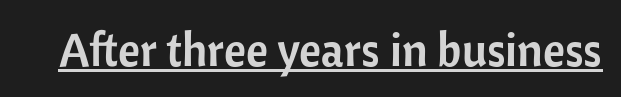
The image shows 47 px sans-serif type, upright; set normal letter spacing, underlined; low stroke contrast and a medium x-height.
